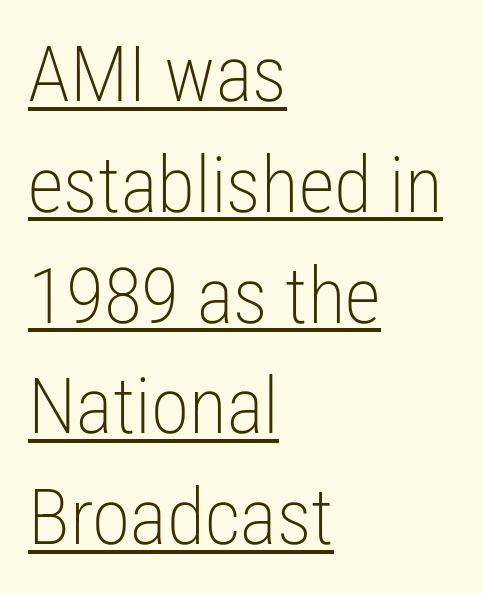
Q: Is the text bold? A: No.
Q: Is the text italic (slanted)? A: No, it is upright.
Q: Is the typeface a serif or a sans-serif typeface? A: Sans-serif.
Q: Is the text underlined? A: Yes.
Q: How is the paragraph aligned? A: Left-aligned.
Q: Is the spacing between letters normal or unusually wide? A: Normal.
Q: Is the spacing between lines tight, normal or loose? A: Normal.
Q: Width (condensed, normal, or wide)? A: Condensed.
Q: Stroke contrast? A: Low.
Q: x-height? A: Medium.
Q: Monospaced? A: No.
